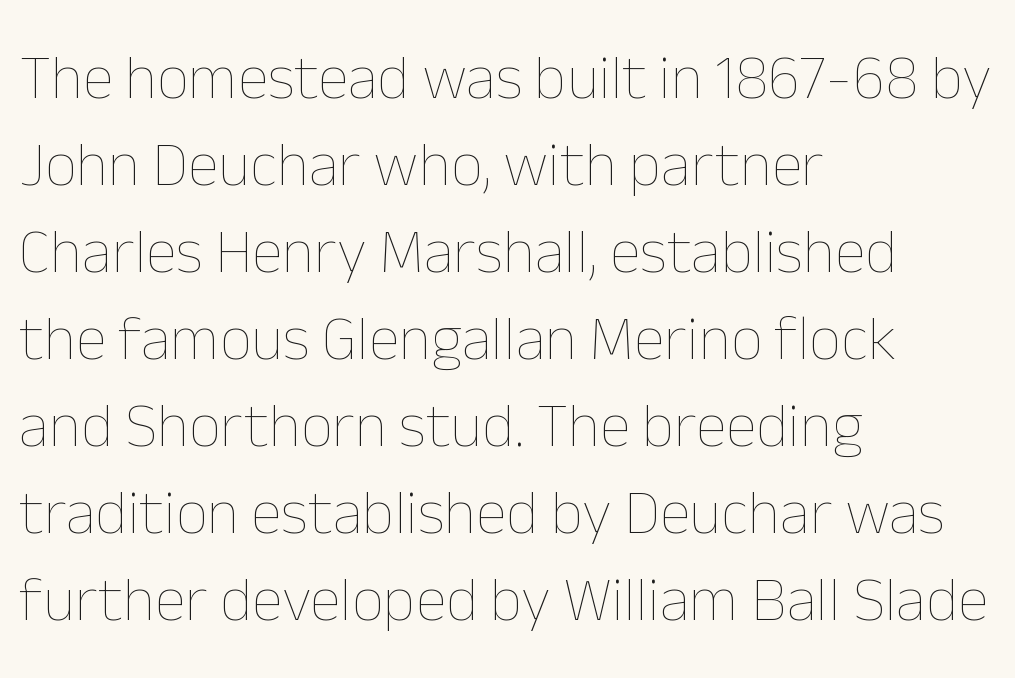
The image shows 63 px thin type, upright; set left-aligned, normal line spacing (1.38x), normal letter spacing, not underlined; low stroke contrast and a medium x-height.
